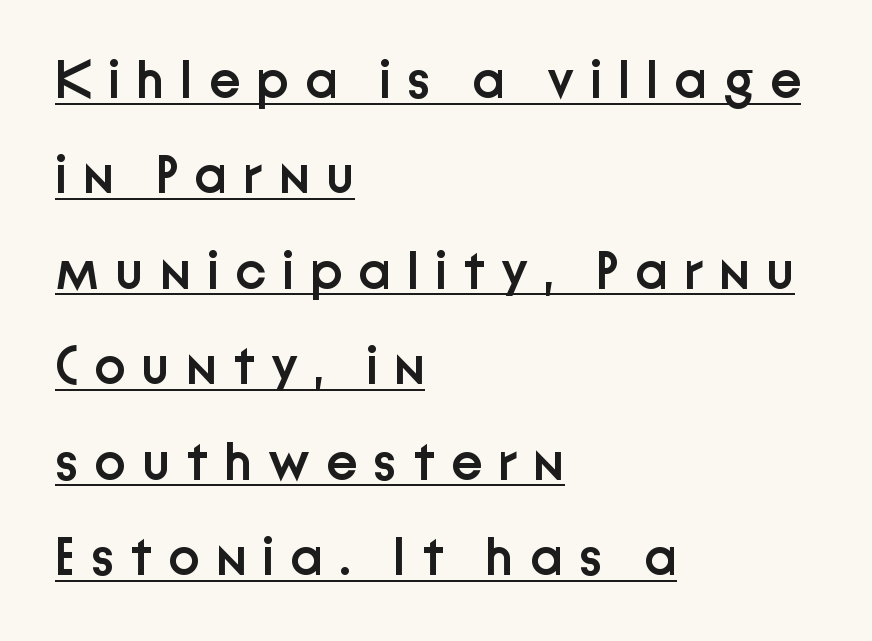
Q: Is the text bold? A: Semi-bold.
Q: Is the text italic (slanted)? A: No, it is upright.
Q: Is the typeface a serif or a sans-serif typeface? A: Sans-serif.
Q: Is the text underlined? A: Yes.
Q: How is the paragraph aligned? A: Left-aligned.
Q: Is the spacing between letters normal or unusually wide? A: Unusually wide.
Q: Width (condensed, normal, or wide)? A: Normal.
Q: Stroke contrast? A: Low.
Q: x-height? A: Medium.
Q: Monospaced? A: No.
